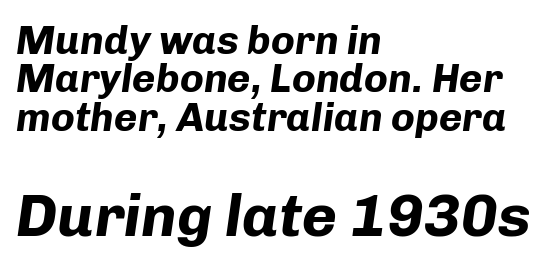
The image shows 60 px bold type, italic (leaning right); set left-aligned, tight line spacing (0.96x), normal letter spacing, not underlined; the second (bottom) block is 1.5x larger; low stroke contrast and a medium x-height.
